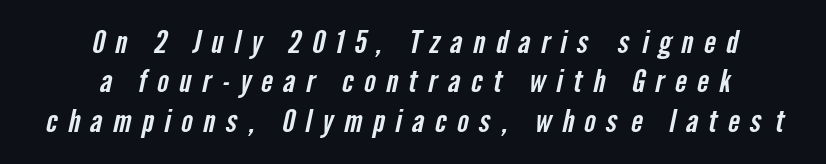
The image shows 31 px condensed sans-serif type; set centered, normal line spacing (1.27x), unusually wide letter spacing (+0.34 em), not underlined; low stroke contrast and a medium x-height.
